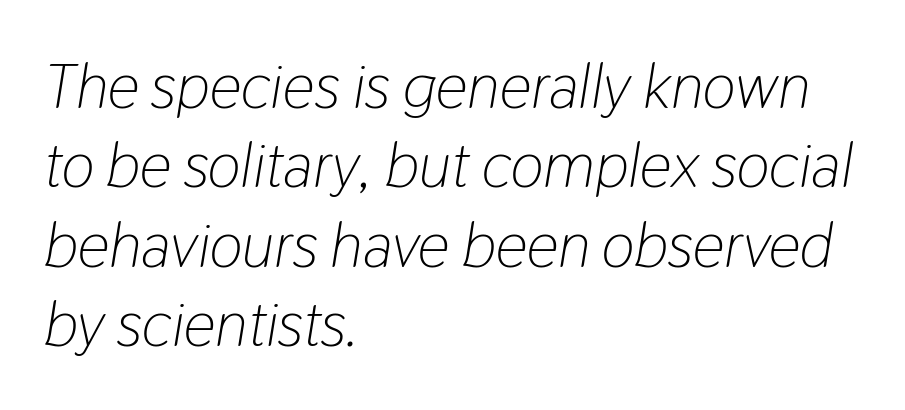
Q: Is the text bold? A: No.
Q: Is the text italic (slanted)? A: Yes, it leans right by about 9 degrees.
Q: Is the text underlined? A: No.
Q: How is the paragraph aligned? A: Left-aligned.
Q: Is the spacing between letters normal or unusually wide? A: Normal.
Q: Is the spacing between lines tight, normal or loose? A: Normal.
Q: Width (condensed, normal, or wide)? A: Condensed.
Q: Stroke contrast? A: Low.
Q: x-height? A: Medium.
Q: Monospaced? A: No.
